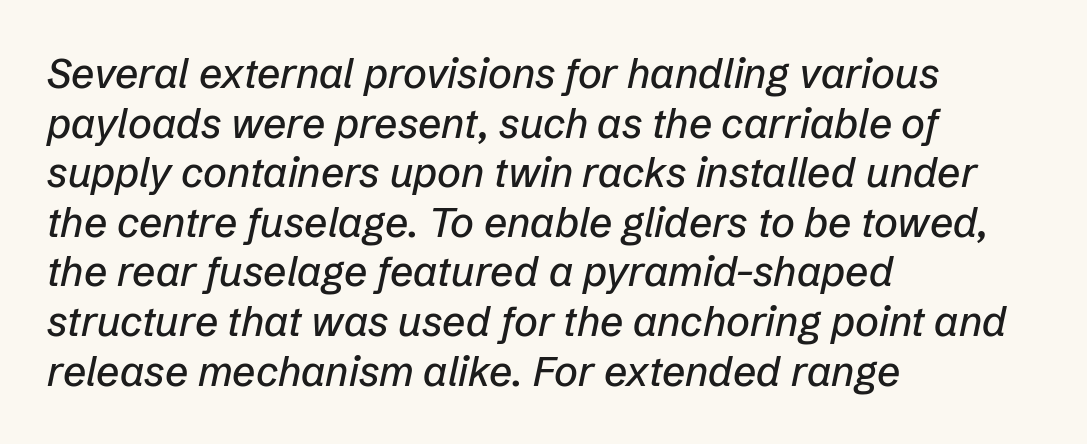
Here the designer chose a conventional face with non-uniform glyph widths. The face used here has a pronounced slope to its letters. The specimen omits any rule beneath the text block's lines. Teacher's note: observe the even left margin — that is flush-left alignment. The letters sit at their default tracking, neither squeezed nor spread.
